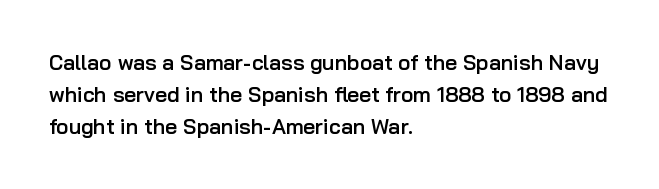
The image shows 21 px text type, upright; set left-aligned, normal line spacing (1.52x), normal letter spacing, not underlined.
